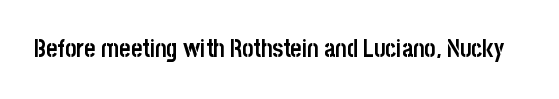
Q: Is the text bold? A: Yes.
Q: Is the text italic (slanted)? A: No, it is upright.
Q: Is the text underlined? A: No.
Q: Is the spacing between letters normal or unusually wide? A: Normal.
